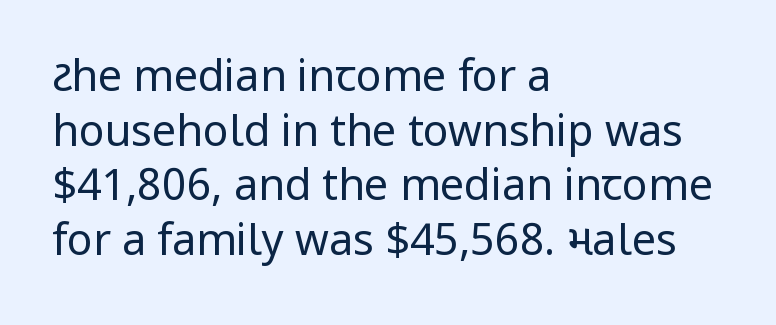
Default kerning and tracking; the words read as compact shapes. Reading down the column, the eye jumps a familiar distance to each next line. The passage shown is not underscored anywhere. Proportional: the letters do not fall into vertical columns. In CSS terms this would be text-align: left.
